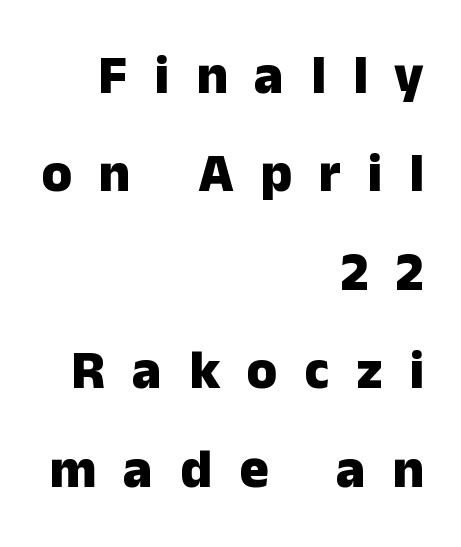
Q: Is the text bold? A: Yes.
Q: Is the text italic (slanted)? A: No, it is upright.
Q: Is the typeface a serif or a sans-serif typeface? A: Sans-serif.
Q: Is the text underlined? A: No.
Q: How is the paragraph aligned? A: Right-aligned.
Q: Is the spacing between letters normal or unusually wide? A: Unusually wide.
Q: Width (condensed, normal, or wide)? A: Normal.
Q: Stroke contrast? A: Low.
Q: x-height? A: Medium.
Q: Monospaced? A: No.
